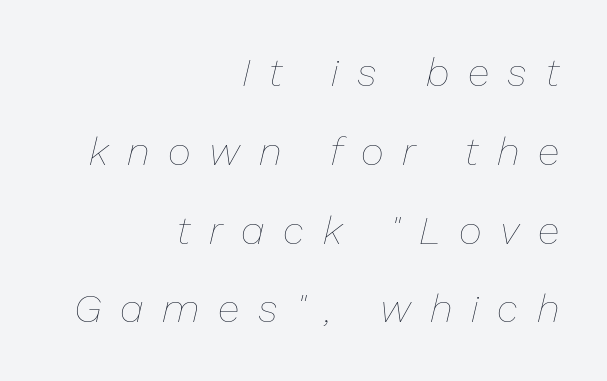
The image shows 40 px thin type, italic (leaning right); set right-aligned, loose line spacing (1.97x), unusually wide letter spacing (+0.47 em), not underlined; low stroke contrast and a medium x-height.
